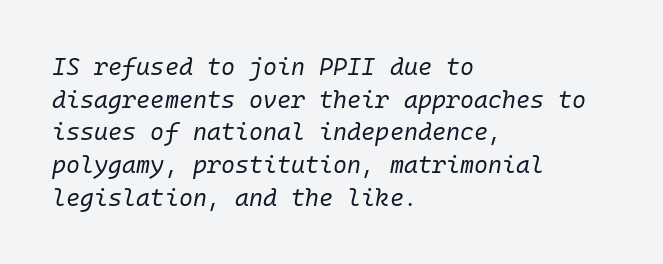
Q: Is the text bold? A: No.
Q: Is the text italic (slanted)? A: Yes, it leans right by about 10 degrees.
Q: Is the text underlined? A: No.
Q: How is the paragraph aligned? A: Left-aligned.
Q: Is the spacing between letters normal or unusually wide? A: Normal.
Q: Is the spacing between lines tight, normal or loose? A: Normal.
